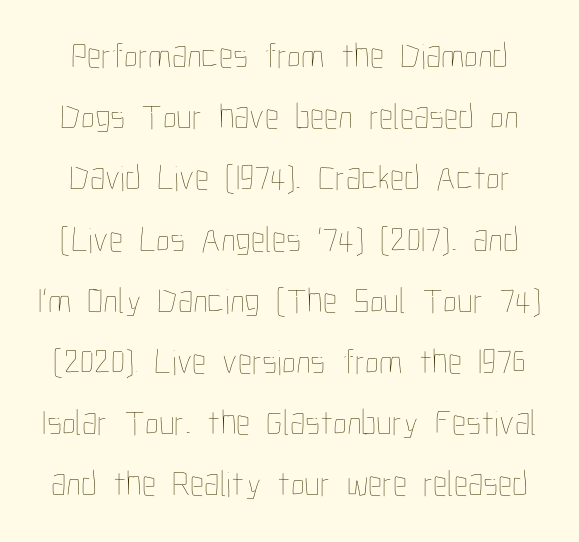
{"italic": "no", "bold": "no", "weight": "thin", "width": "condensed", "stroke_contrast": "low", "x_height": "medium", "monospaced": "no", "underline": "no", "line_spacing": "normal", "line_spacing_ratio": 1.7, "letter_spacing": "normal", "letter_spacing_em": 0.0, "glyph_px": 36}
